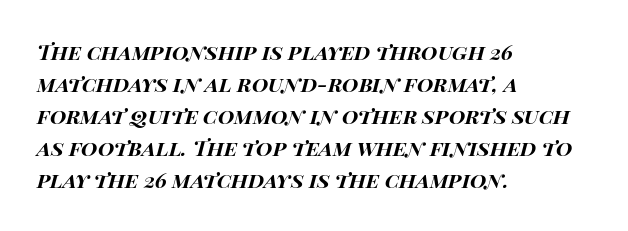
{"italic": "yes", "lean": "right", "slant_degrees": 15, "bold": "yes", "underline": "no", "align": "left", "line_spacing": "normal", "line_spacing_ratio": 1.52, "letter_spacing": "normal", "letter_spacing_em": 0.0, "glyph_px": 21}
